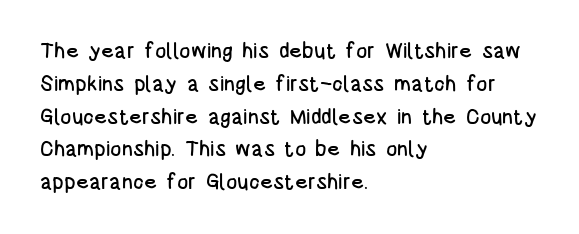
Q: Is the text italic (slanted)? A: No, it is upright.
Q: Is the text underlined? A: No.
Q: How is the paragraph aligned? A: Left-aligned.
Q: Is the spacing between letters normal or unusually wide? A: Normal.
Q: Is the spacing between lines tight, normal or loose? A: Normal.
